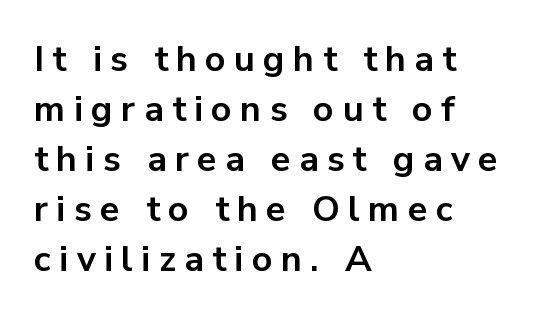
{"serif": "no", "italic": "no", "bold": "yes", "weight": "bold", "width": "normal", "stroke_contrast": "low", "x_height": "medium", "monospaced": "no", "underline": "no", "align": "left", "line_spacing": "normal", "line_spacing_ratio": 1.39, "letter_spacing": "wide", "letter_spacing_em": 0.23, "glyph_px": 36}
